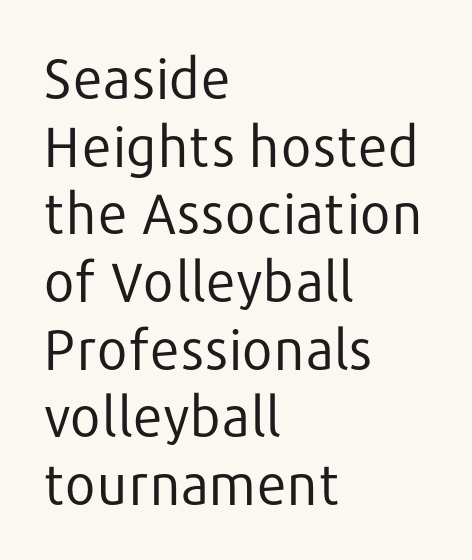
The image shows 55 px regular-weight sans-serif type, upright; set left-aligned, line spacing 1.23x, normal letter spacing, not underlined; low stroke contrast and a medium x-height.
